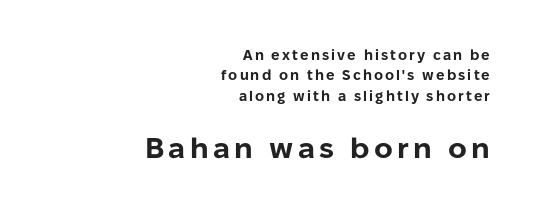
The image shows 29 px bold sans-serif type, upright; set right-aligned, normal line spacing (1.45x), not underlined; the second (bottom) block is 2.07x larger; low stroke contrast and a medium x-height.
